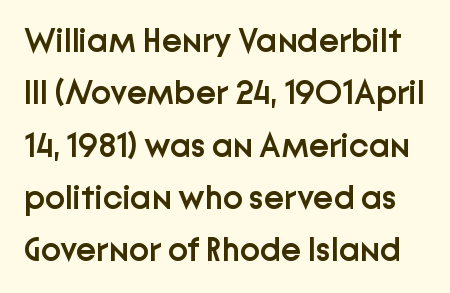
The image shows 34 px semibold sans-serif type, upright; set normal line spacing (1.54x), normal letter spacing, not underlined; low stroke contrast and a medium x-height.
